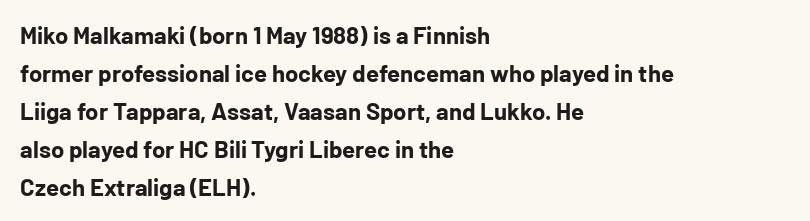
The image shows 24 px bold type, upright; set left-aligned, normal line spacing (1.58x), normal letter spacing, not underlined.
